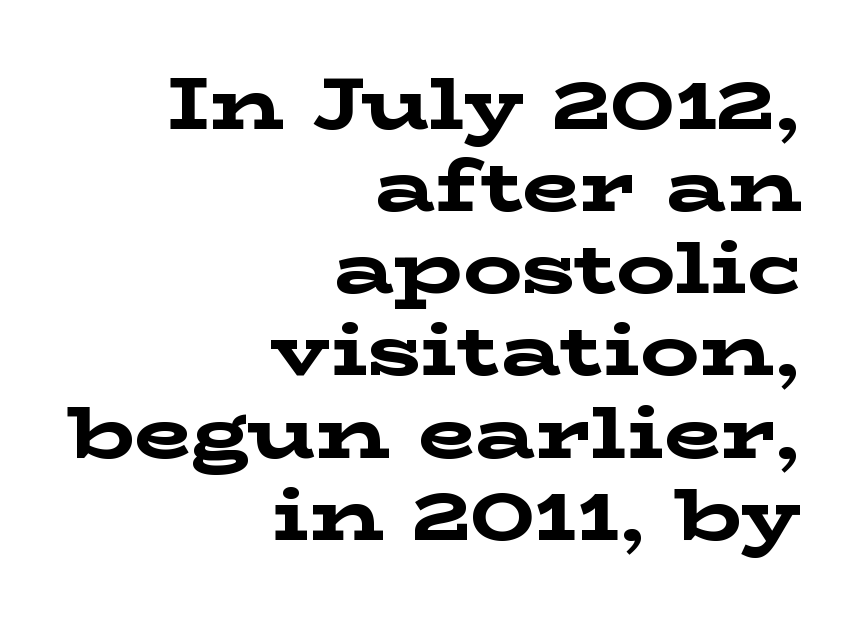
Tracking value appears to be zero — textbook default spacing. Glance below the letters and you will spot only blank space. The glyphs have the mass of a bold cut. Classification — serif. Very little white space separates one row of letters from the next.
